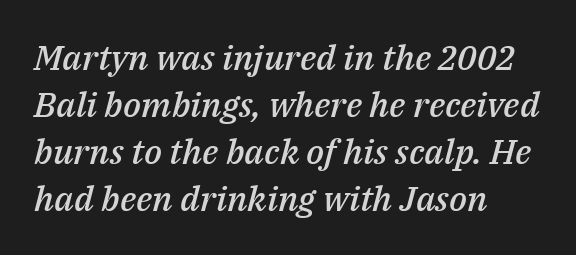
{"italic": "yes", "lean": "right", "slant_degrees": 14, "bold": "semi", "weight": "semibold", "width": "normal", "stroke_contrast": "medium", "x_height": "medium", "monospaced": "no", "underline": "no", "align": "left", "line_spacing": "normal", "line_spacing_ratio": 1.34, "letter_spacing": "normal", "letter_spacing_em": 0.0, "glyph_px": 35}
